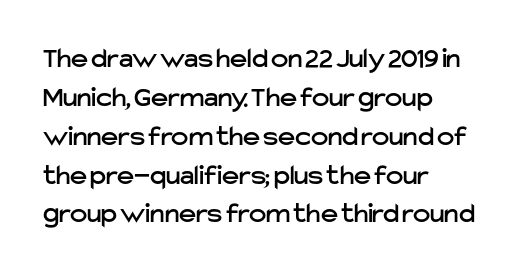
The letters stand upright; this is a roman face. Between one letter and the next there's only the usual sliver of space. Each row of text sits above clean, open space. The glyphs in this specimen are sans serif. The block of text has a typical density, with ordinary space between rows. This sample has the flowing, uneven cadence of proportional lettering.
